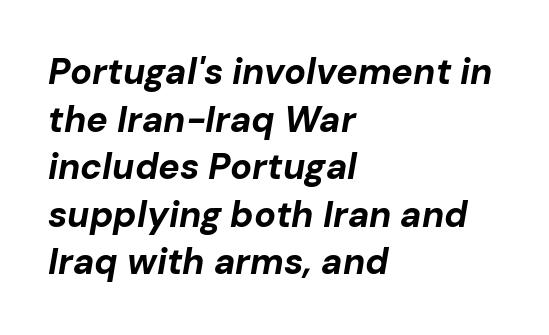
Honestly, the row spacing looks completely unremarkable. The rendering keeps characters at their native spacing. Chunky letters — that's bold for sure. Glance below the letters and you will spot only blank space.
